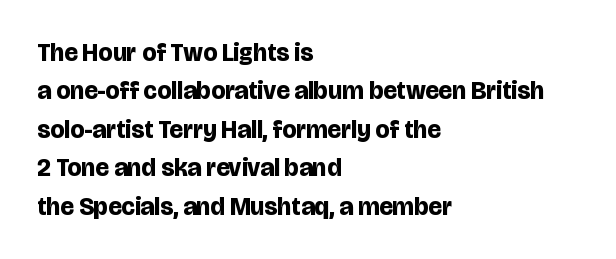
The image shows 25 px bold type, upright; set left-aligned, normal line spacing (1.54x), normal letter spacing, not underlined.
